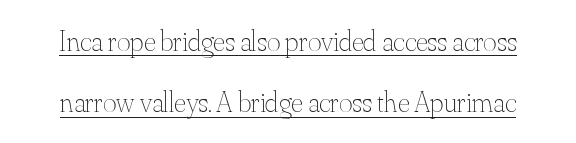
The image shows 29 px thin type, upright; set loose line spacing (2.12x), normal letter spacing, underlined; medium stroke contrast and a small x-height.
